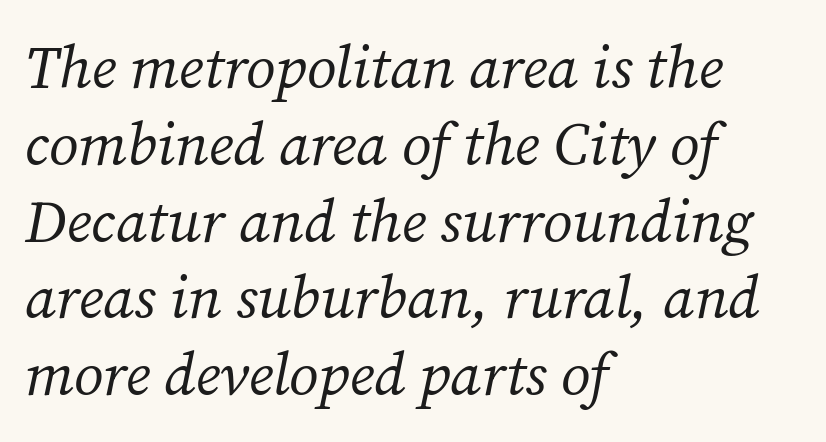
The image shows 60 px regular-weight serif type, italic (leaning right); set left-aligned, normal line spacing (1.28x), normal letter spacing, not underlined; medium stroke contrast and a medium x-height.
